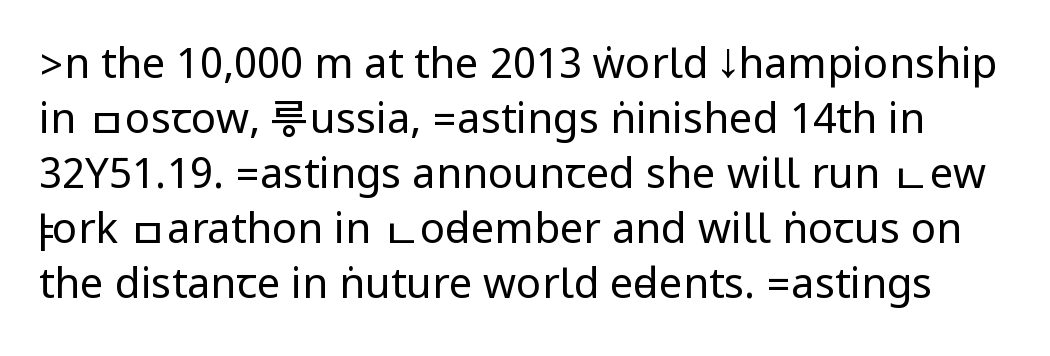
The image shows 42 px regular-weight, condensed sans-serif type, upright; set normal line spacing (1.31x), normal letter spacing, not underlined; low stroke contrast.
